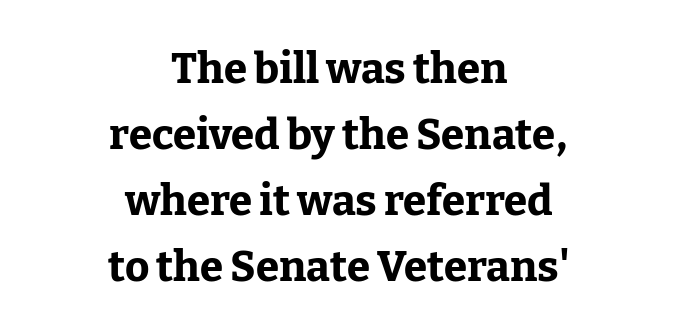
{"serif": "yes", "italic": "no", "bold": "yes", "weight": "bold", "width": "normal", "stroke_contrast": "low", "x_height": "medium", "monospaced": "no", "underline": "no", "align": "center", "line_spacing": "normal", "line_spacing_ratio": 1.57, "letter_spacing": "normal", "letter_spacing_em": 0.0, "glyph_px": 42}
